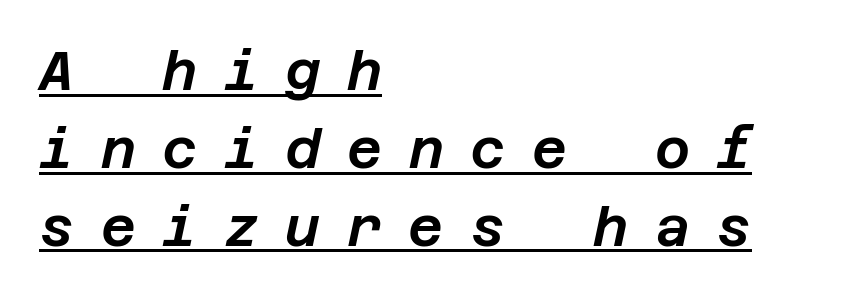
{"italic": "yes", "lean": "right", "slant_degrees": 12, "width": "normal", "stroke_contrast": "low", "x_height": "large", "underline": "yes", "align": "left", "line_spacing": "normal", "line_spacing_ratio": 1.44, "letter_spacing": "wide", "letter_spacing_em": 0.49, "glyph_px": 54}
